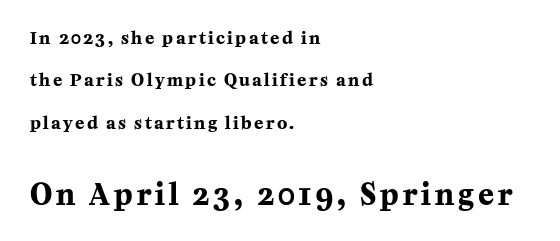
The image shows 29 px bold serif type, upright; set left-aligned, loose line spacing (2.5x), not underlined; the second (bottom) block is 1.71x larger; medium stroke contrast and a medium x-height.
